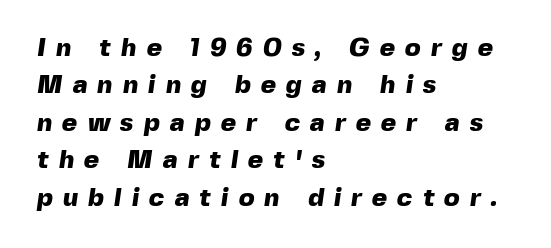
{"bold": "yes", "underline": "no", "align": "left", "line_spacing": "normal", "line_spacing_ratio": 1.44, "letter_spacing": "wide", "letter_spacing_em": 0.39, "glyph_px": 26}
